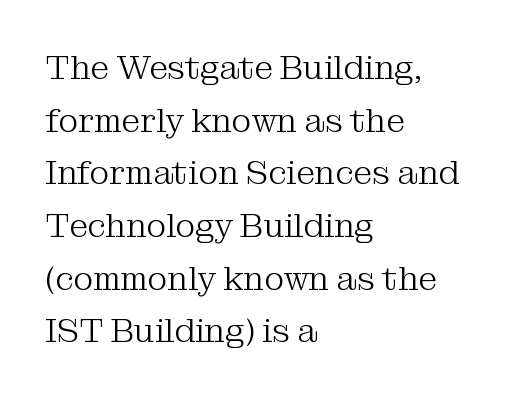
{"serif": "yes", "italic": "no", "bold": "no", "weight": "light", "width": "normal", "stroke_contrast": "medium", "x_height": "medium", "monospaced": "no", "underline": "no", "align": "left", "line_spacing": "normal", "line_spacing_ratio": 1.55, "letter_spacing": "normal", "letter_spacing_em": 0.0, "glyph_px": 34}
